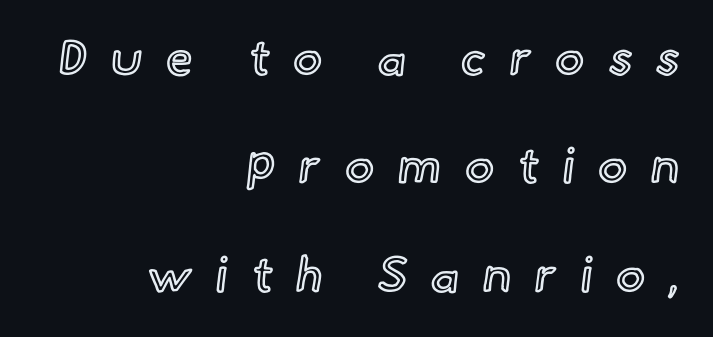
{"width": "normal", "x_height": "small", "monospaced": "no", "underline": "no", "align": "right", "line_spacing": "loose", "line_spacing_ratio": 2.21, "letter_spacing": "wide", "letter_spacing_em": 0.48, "glyph_px": 49}
